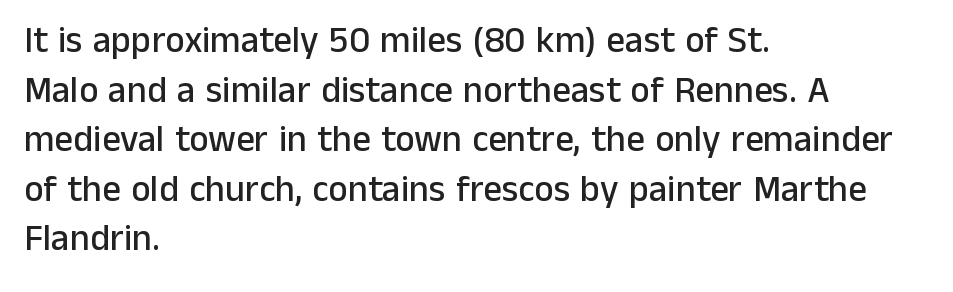
The image shows 37 px sans-serif type, upright; set left-aligned, normal line spacing (1.34x), normal letter spacing, not underlined; low stroke contrast and a medium x-height.
